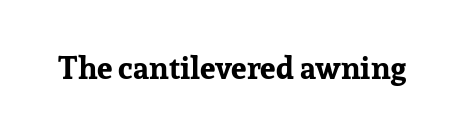
Q: Is the text bold? A: Yes.
Q: Is the text italic (slanted)? A: No, it is upright.
Q: Is the typeface a serif or a sans-serif typeface? A: Serif.
Q: Is the text underlined? A: No.
Q: Is the spacing between letters normal or unusually wide? A: Normal.
Q: Width (condensed, normal, or wide)? A: Normal.
Q: Stroke contrast? A: Low.
Q: x-height? A: Medium.
Q: Monospaced? A: No.
